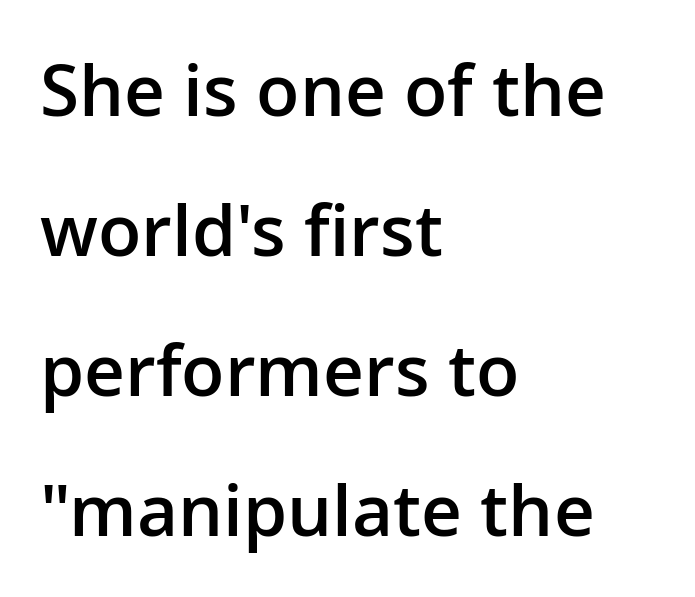
{"serif": "no", "italic": "no", "bold": "semi", "weight": "semibold", "width": "normal", "stroke_contrast": "low", "x_height": "medium", "monospaced": "no", "underline": "no", "align": "left", "line_spacing": "loose", "line_spacing_ratio": 1.97, "letter_spacing": "normal", "letter_spacing_em": 0.0, "glyph_px": 71}
